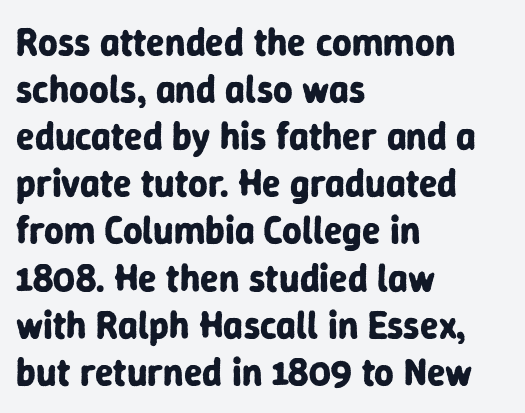
Weight: bold. Note: no serifs on the glyphs. Words appear dense and cohesive because spacing is normal. Beneath every word, the page is bare.
